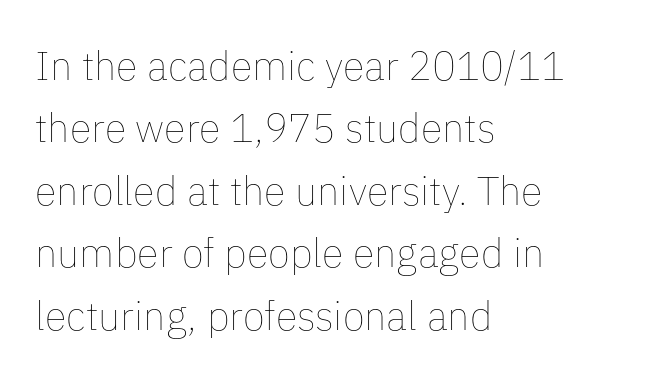
Q: Is the text bold? A: No.
Q: Is the text italic (slanted)? A: No, it is upright.
Q: Is the text underlined? A: No.
Q: How is the paragraph aligned? A: Left-aligned.
Q: Is the spacing between letters normal or unusually wide? A: Normal.
Q: Is the spacing between lines tight, normal or loose? A: Normal.
Q: Width (condensed, normal, or wide)? A: Normal.
Q: Stroke contrast? A: Low.
Q: x-height? A: Medium.
Q: Monospaced? A: No.
